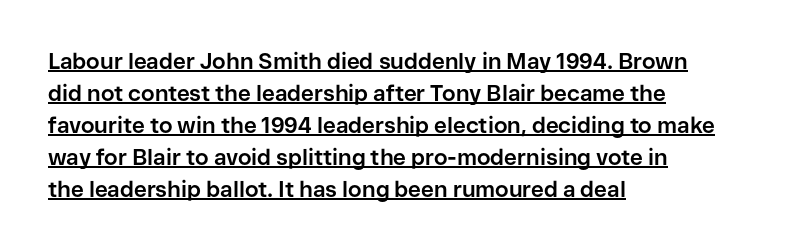
{"italic": "no", "bold": "yes", "underline": "yes", "align": "left", "line_spacing": "normal", "line_spacing_ratio": 1.45, "letter_spacing": "normal", "letter_spacing_em": 0.0, "glyph_px": 22}
